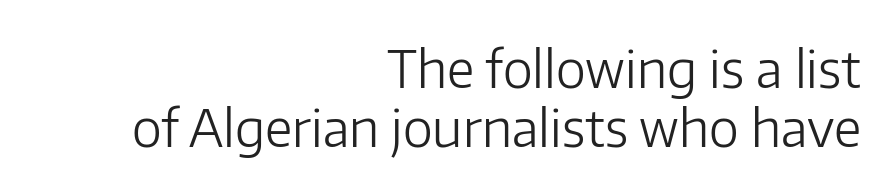
Any mark beneath the type? The region is blank. The lines are quadded right. Is the stroke heavy? The answer is a plain regular-or-lighter. This sample has the flowing, uneven cadence of proportional lettering.
